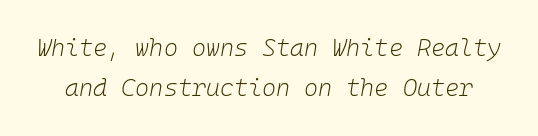
The image shows 24 px text type, italic (leaning right); set normal line spacing (1.67x), normal letter spacing, not underlined.
